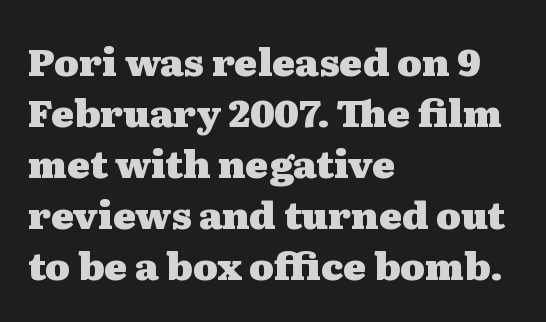
{"serif": "yes", "italic": "no", "bold": "yes", "weight": "heavy", "width": "wide", "stroke_contrast": "medium", "x_height": "medium", "monospaced": "no", "underline": "no", "align": "left", "line_spacing": "normal", "line_spacing_ratio": 1.34, "letter_spacing": "normal", "letter_spacing_em": 0.0, "glyph_px": 38}
